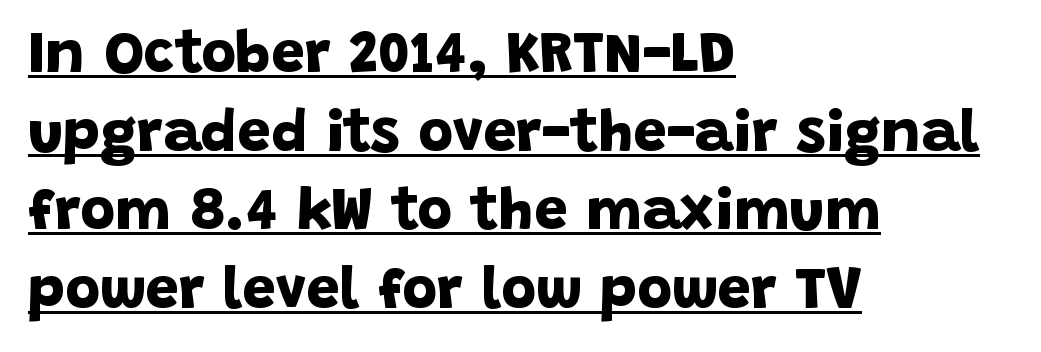
Q: Is the text bold? A: Yes.
Q: Is the typeface a serif or a sans-serif typeface? A: Sans-serif.
Q: Is the text underlined? A: Yes.
Q: How is the paragraph aligned? A: Left-aligned.
Q: Is the spacing between letters normal or unusually wide? A: Normal.
Q: Is the spacing between lines tight, normal or loose? A: Normal.
Q: Width (condensed, normal, or wide)? A: Normal.
Q: Stroke contrast? A: Low.
Q: x-height? A: Large.
Q: Monospaced? A: No.
